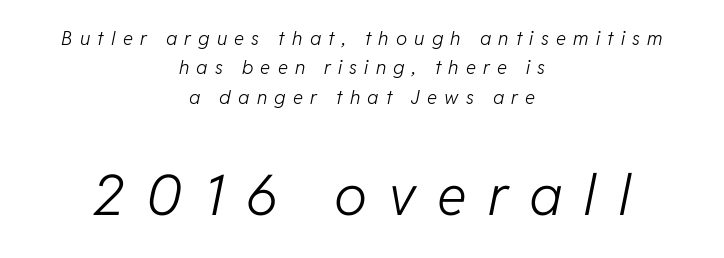
The image shows 56 px light type, italic (leaning right); set centered, normal line spacing (1.55x), unusually wide letter spacing (+0.38 em), not underlined; the second (bottom) block is 2.95x larger; low stroke contrast and a medium x-height.
